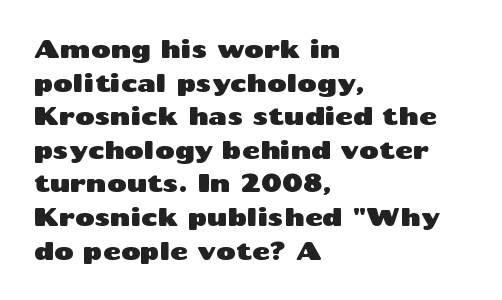
Q: Is the text italic (slanted)? A: No, it is upright.
Q: Is the text underlined? A: No.
Q: How is the paragraph aligned? A: Left-aligned.
Q: Is the spacing between letters normal or unusually wide? A: Normal.
Q: Is the spacing between lines tight, normal or loose? A: Normal.
